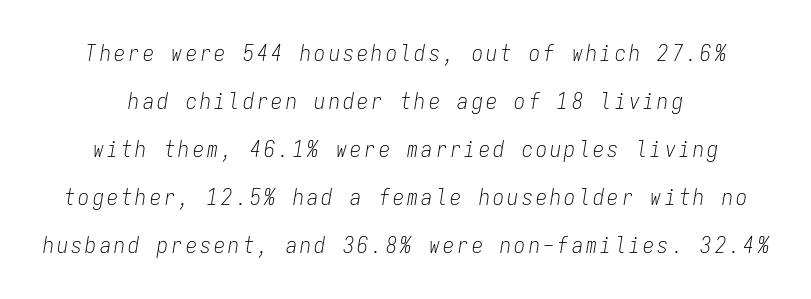
{"italic": "yes", "lean": "right", "slant_degrees": 9, "bold": "no", "underline": "no", "line_spacing": "loose", "line_spacing_ratio": 2.18, "glyph_px": 22}
